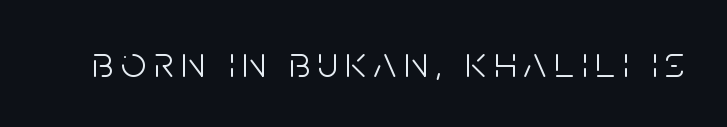
Tall strokes in this sample are plumb rather than angled. No heavy texture on the line: the type isn't bold. No word sits above an underline. You could not count columns in this text — the font is proportionally spaced.
